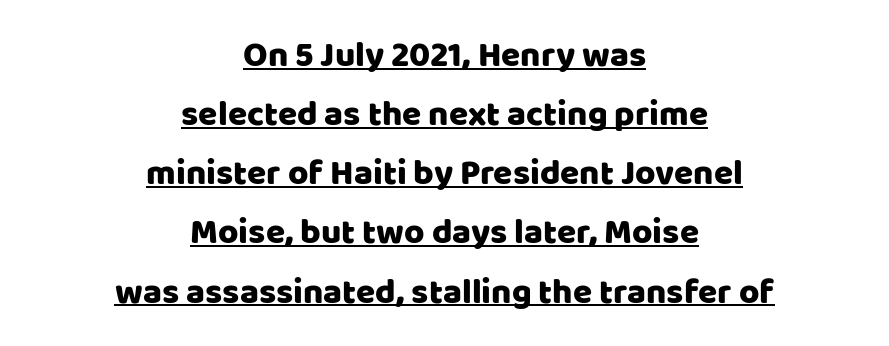
{"serif": "no", "italic": "no", "width": "normal", "stroke_contrast": "low", "x_height": "large", "monospaced": "no", "underline": "yes", "align": "center", "line_spacing": "normal", "line_spacing_ratio": 1.69, "letter_spacing": "normal", "letter_spacing_em": 0.0, "glyph_px": 35}
